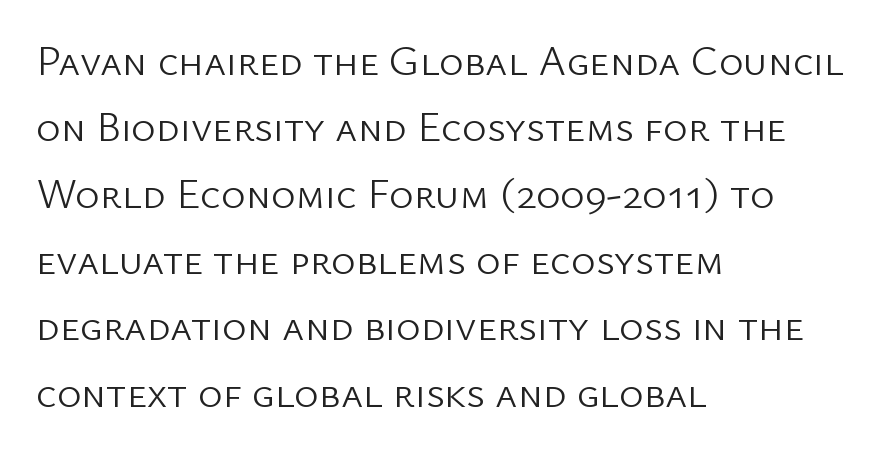
One glance says typical: line gaps are just what's usual. Typographically, this falls in the sans-serif category. No extra tracking has been applied to these lines. Underline: absent. Looks like regular typesetting: each glyph gets only the width it needs.
